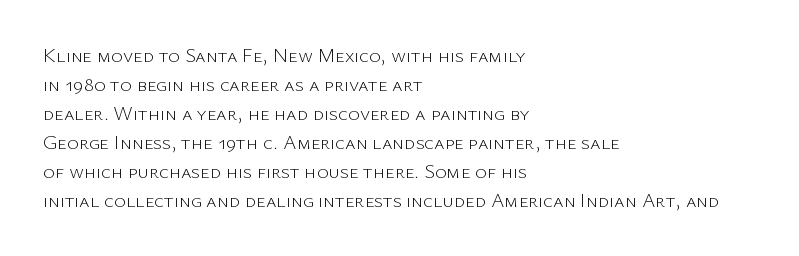
Beneath every word, the page is bare. Stems here are at most as thick as an everyday book face. When letters stand straight like this, we call the style roman or upright. This rendering leaves character spacing at its baseline value. The rendering uses a moderate line-height, typical for paragraphs.
